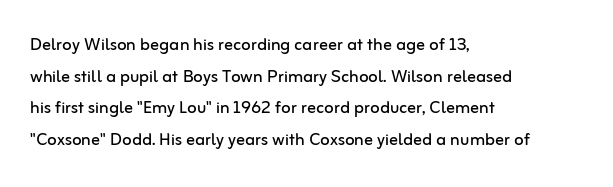
{"italic": "no", "bold": "no", "underline": "no", "align": "left", "line_spacing": "normal", "line_spacing_ratio": 1.44, "letter_spacing": "normal", "letter_spacing_em": 0.0, "glyph_px": 22}
